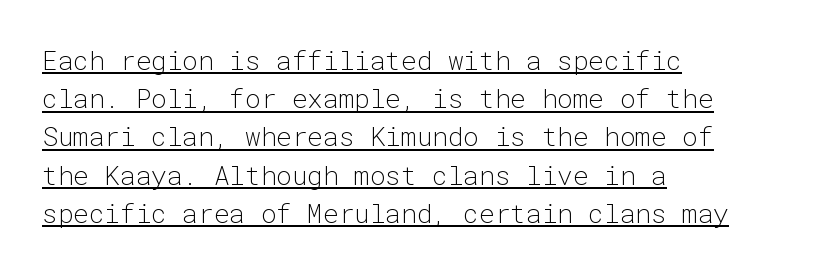
The image shows 26 px text type, upright; set left-aligned, normal line spacing (1.47x), normal letter spacing, underlined.
